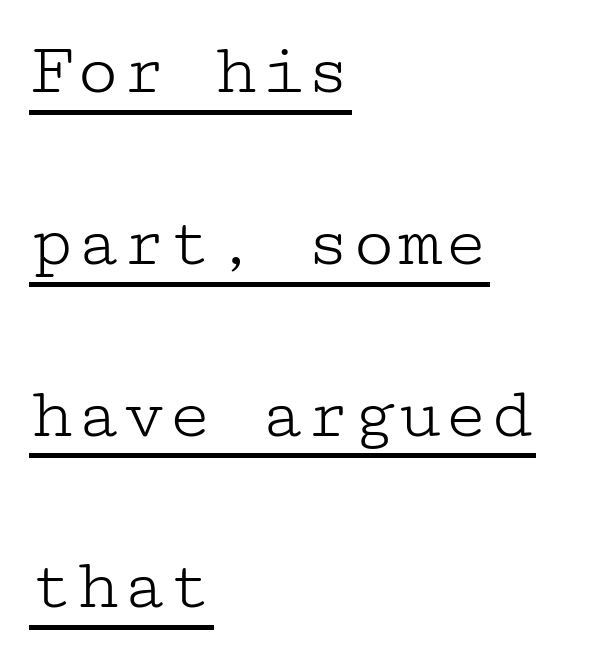
The image shows 76 px light, wide serif type, upright; set left-aligned, loose line spacing (2.26x), normal letter spacing, underlined; low stroke contrast and a medium x-height.
